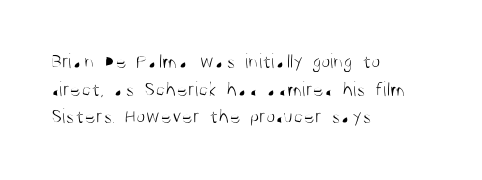
Q: Is the text bold? A: No.
Q: Is the text italic (slanted)? A: No, it is upright.
Q: Is the text underlined? A: No.
Q: How is the paragraph aligned? A: Left-aligned.
Q: Is the spacing between letters normal or unusually wide? A: Normal.
Q: Is the spacing between lines tight, normal or loose? A: Normal.
